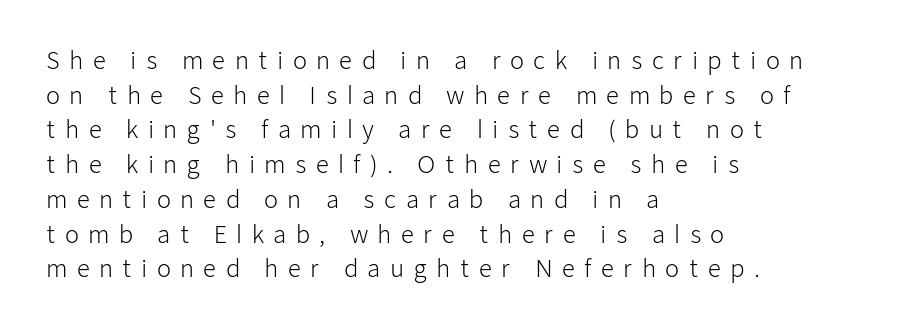
{"italic": "no", "bold": "no", "underline": "no", "align": "left", "line_spacing": "normal", "line_spacing_ratio": 1.51, "letter_spacing": "wide", "letter_spacing_em": 0.4, "glyph_px": 23}
